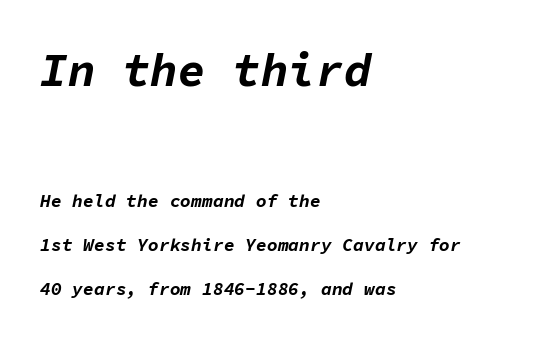
{"italic": "yes", "lean": "right", "slant_degrees": 11, "bold": "yes", "weight": "bold", "width": "normal", "stroke_contrast": "low", "x_height": "medium", "monospaced": "yes", "underline": "no", "align": "left", "line_spacing": "loose", "line_spacing_ratio": 2.44, "letter_spacing": "normal", "letter_spacing_em": 0.0, "larger_block": "first", "size_ratio": 2.56, "glyph_px": 46}
